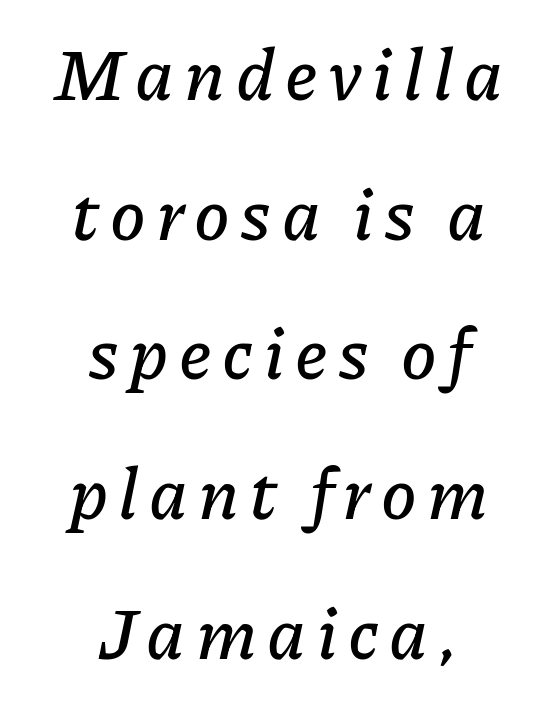
The image shows 72 px text type, italic (leaning right); set centered, loose line spacing (1.94x), not underlined; low stroke contrast and a medium x-height.
